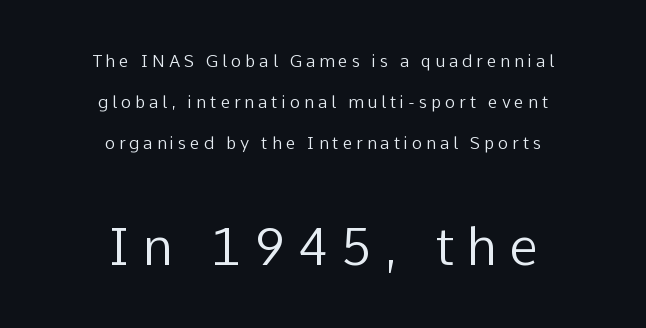
To sum up the face: it is a sans, with no serifs. The letters are spread apart with noticeably loose tracking. The specimen omits any rule beneath the text block's lines. Note the varied advance widths — an 'i' is clearly narrower than an 'm'. The text block is weighted toward neither margin, spreading evenly from the middle.
